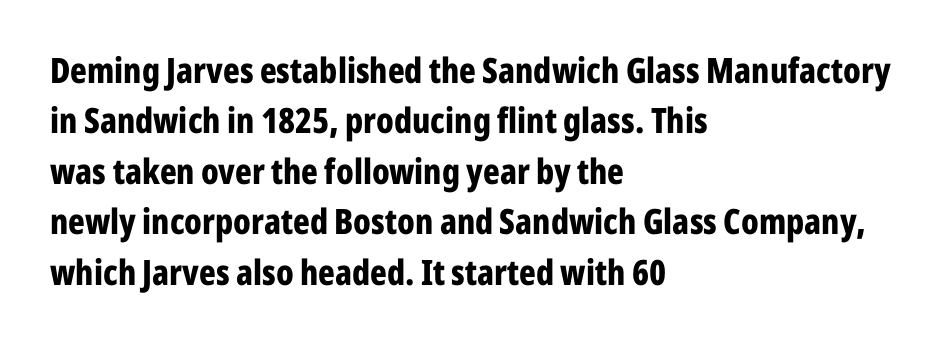
Q: Is the text bold? A: Yes.
Q: Is the text italic (slanted)? A: No, it is upright.
Q: Is the typeface a serif or a sans-serif typeface? A: Sans-serif.
Q: Is the text underlined? A: No.
Q: How is the paragraph aligned? A: Left-aligned.
Q: Is the spacing between letters normal or unusually wide? A: Normal.
Q: Is the spacing between lines tight, normal or loose? A: Normal.
Q: Width (condensed, normal, or wide)? A: Condensed.
Q: Stroke contrast? A: Low.
Q: x-height? A: Medium.
Q: Monospaced? A: No.
